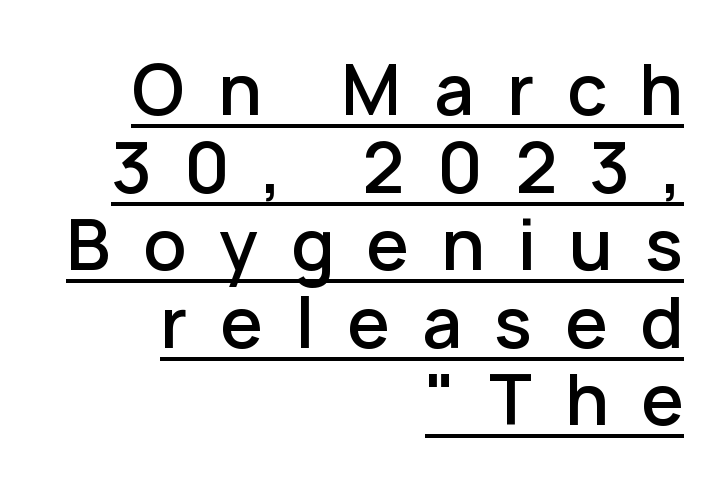
The image shows 68 px semibold sans-serif type, upright; set right-aligned, tight line spacing (1.14x), unusually wide letter spacing (+0.48 em), underlined; low stroke contrast and a medium x-height.
